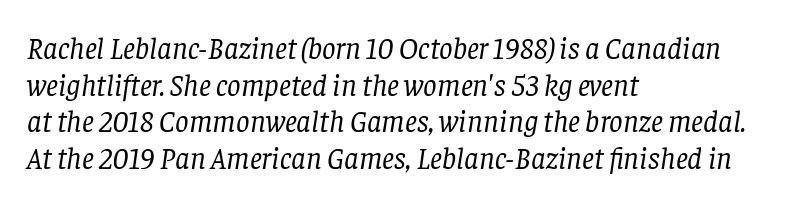
Q: Is the text bold? A: No.
Q: Is the text italic (slanted)? A: Yes, it leans right by about 8 degrees.
Q: Is the typeface a serif or a sans-serif typeface? A: Serif.
Q: Is the text underlined? A: No.
Q: How is the paragraph aligned? A: Left-aligned.
Q: Is the spacing between letters normal or unusually wide? A: Normal.
Q: Width (condensed, normal, or wide)? A: Normal.
Q: Stroke contrast? A: Low.
Q: x-height? A: Large.
Q: Monospaced? A: No.
